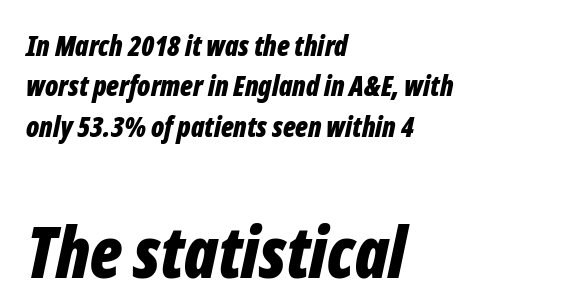
The block sitting lower on the canvas is the one with enlarged characters. Every row of glyphs begins at an identical x-position on the left. What's the leading like? Ordinary, nothing unusual. Its strokes are broad and dark, the hallmark of bold type. How are the letters spaced? Ordinarily, with no added tracking.
